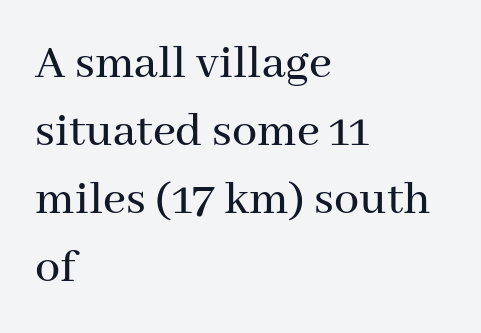
The typeface chosen for these lines features serifs. Varying glyph widths throughout — classic text-font behaviour. These lines sit exactly where default settings would place them. It's the straight-up-and-down kind of type.
